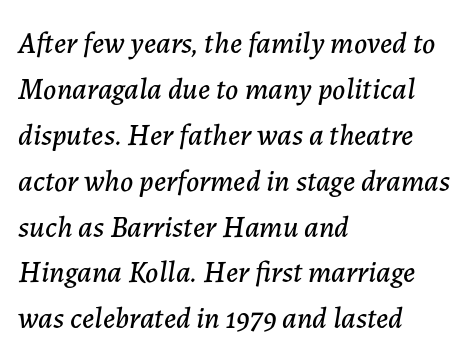
Q: Is the text italic (slanted)? A: Yes, it leans right by about 7 degrees.
Q: Is the text underlined? A: No.
Q: How is the paragraph aligned? A: Left-aligned.
Q: Is the spacing between letters normal or unusually wide? A: Normal.
Q: Is the spacing between lines tight, normal or loose? A: Normal.
Q: Width (condensed, normal, or wide)? A: Normal.
Q: Stroke contrast? A: Low.
Q: x-height? A: Medium.
Q: Monospaced? A: No.
